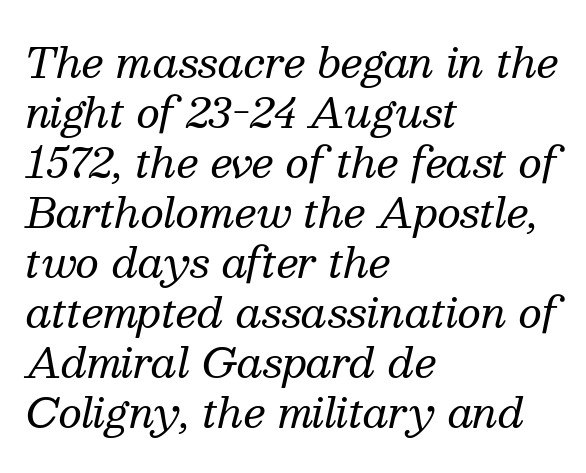
{"serif": "yes", "italic": "yes", "lean": "right", "slant_degrees": 13, "bold": "no", "weight": "regular", "width": "normal", "stroke_contrast": "medium", "x_height": "medium", "monospaced": "no", "underline": "no", "align": "left", "line_spacing_ratio": 1.22, "letter_spacing": "normal", "letter_spacing_em": 0.0, "glyph_px": 41}
